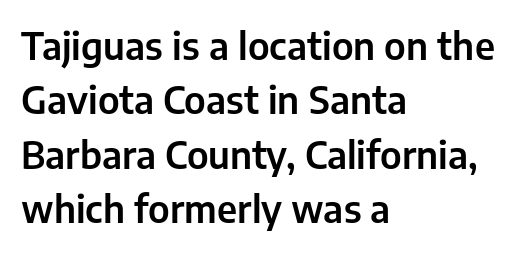
{"serif": "no", "italic": "no", "width": "normal", "stroke_contrast": "low", "x_height": "medium", "monospaced": "no", "underline": "no", "align": "left", "line_spacing": "normal", "line_spacing_ratio": 1.47, "letter_spacing": "normal", "letter_spacing_em": 0.0, "glyph_px": 37}
